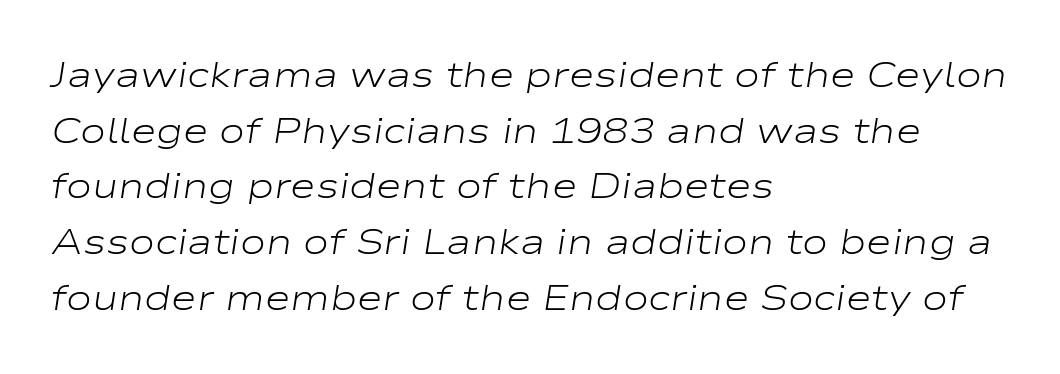
The image shows 35 px light, wide type, italic (leaning right); set left-aligned, normal line spacing (1.59x), normal letter spacing, not underlined; low stroke contrast and a medium x-height.
